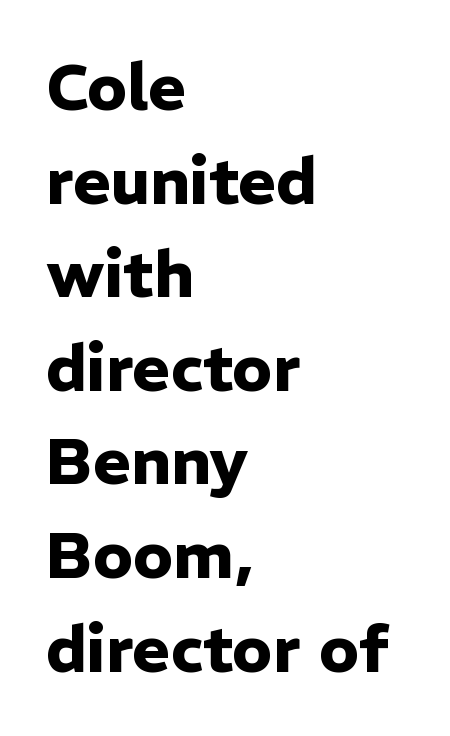
The image shows 65 px heavy sans-serif type, upright; set left-aligned, normal line spacing (1.44x), normal letter spacing, not underlined; low stroke contrast and a medium x-height.
